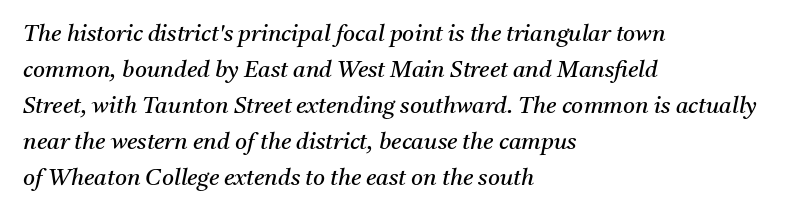
Q: Is the text bold? A: No.
Q: Is the text italic (slanted)? A: Yes, it leans right by about 11 degrees.
Q: Is the text underlined? A: No.
Q: How is the paragraph aligned? A: Left-aligned.
Q: Is the spacing between letters normal or unusually wide? A: Normal.
Q: Is the spacing between lines tight, normal or loose? A: Normal.
